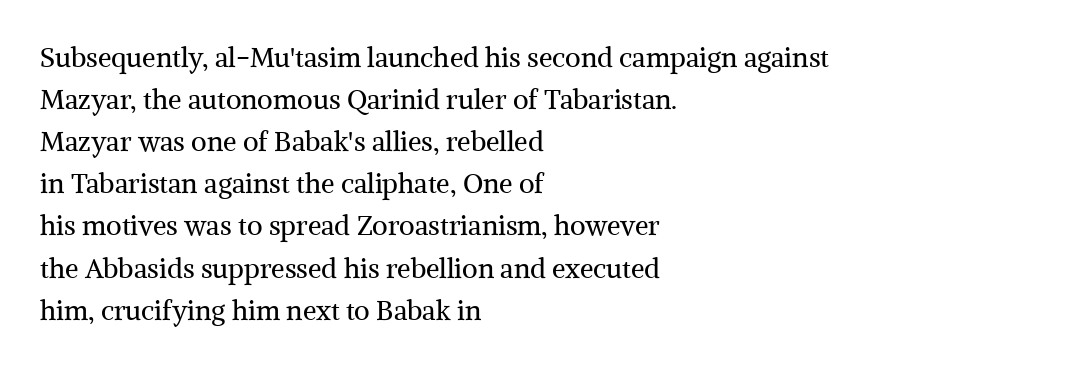
Each new line begins a customary step beneath the previous one. The passage shown is not underscored anywhere. Weight: not bold — regular or lighter. Nope, not italic — everything's standing straight. A classic flush-left, rag-right setting is used for this passage.
